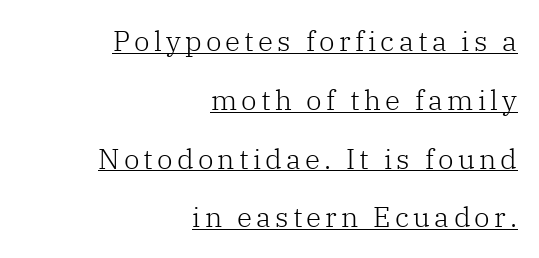
The image shows 28 px light serif type, upright; set right-aligned, loose line spacing (2.1x), underlined; low stroke contrast and a medium x-height.
